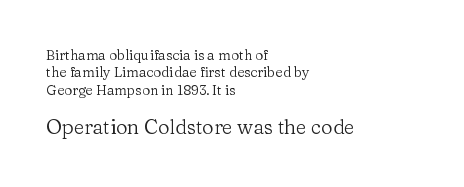
Q: Is the text bold? A: No.
Q: Is the text italic (slanted)? A: No, it is upright.
Q: Is the text underlined? A: No.
Q: How is the paragraph aligned? A: Left-aligned.
Q: Is the spacing between letters normal or unusually wide? A: Normal.
Q: Which block of text is set in a larger size, the first (top) or the second (bottom)? A: The second (bottom) one.
